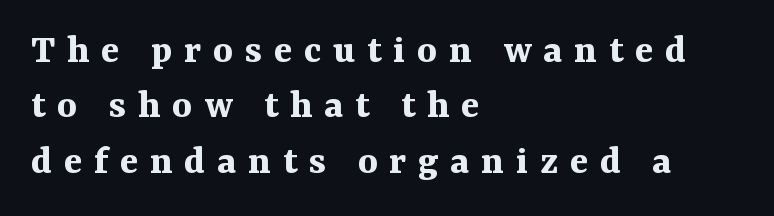
The image shows 42 px bold serif type, upright; set left-aligned, normal line spacing (1.32x), unusually wide letter spacing (+0.28 em), not underlined; medium stroke contrast and a medium x-height.
